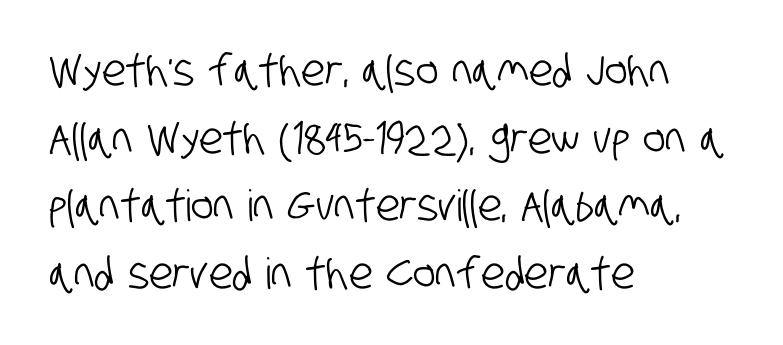
Q: Is the typeface a serif or a sans-serif typeface? A: Sans-serif.
Q: Is the text underlined? A: No.
Q: How is the paragraph aligned? A: Left-aligned.
Q: Is the spacing between letters normal or unusually wide? A: Normal.
Q: Is the spacing between lines tight, normal or loose? A: Normal.
Q: Width (condensed, normal, or wide)? A: Condensed.
Q: Stroke contrast? A: Low.
Q: x-height? A: Large.
Q: Monospaced? A: No.
